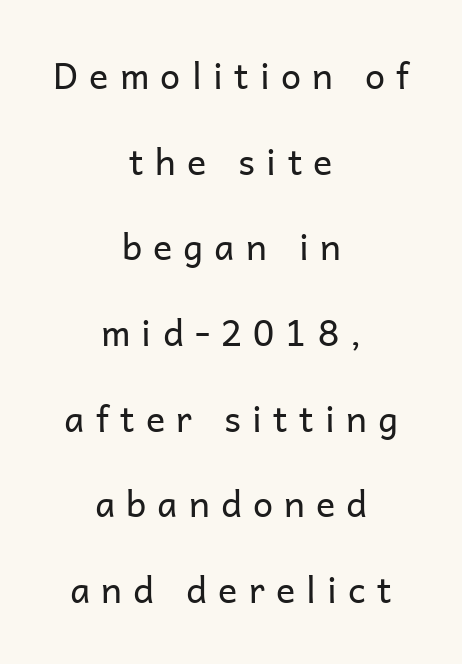
Q: Is the text bold? A: No.
Q: Is the text italic (slanted)? A: No, it is upright.
Q: Is the typeface a serif or a sans-serif typeface? A: Sans-serif.
Q: Is the text underlined? A: No.
Q: How is the paragraph aligned? A: Centered.
Q: Is the spacing between letters normal or unusually wide? A: Unusually wide.
Q: Is the spacing between lines tight, normal or loose? A: Loose.
Q: Width (condensed, normal, or wide)? A: Normal.
Q: Stroke contrast? A: Low.
Q: x-height? A: Medium.
Q: Monospaced? A: No.
